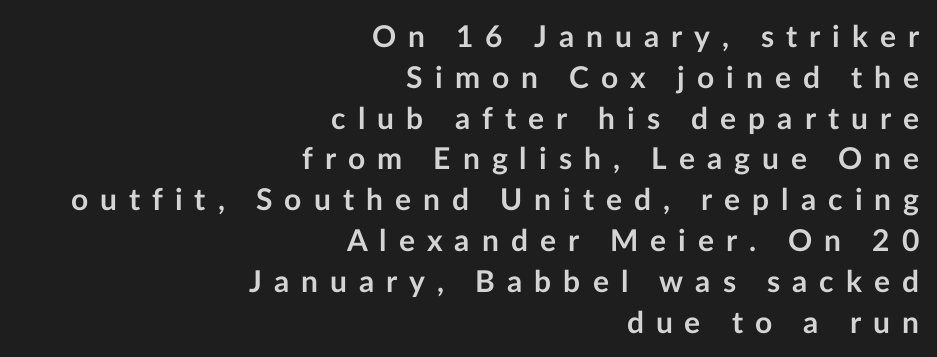
Q: Is the text bold? A: Yes.
Q: Is the text italic (slanted)? A: No, it is upright.
Q: Is the typeface a serif or a sans-serif typeface? A: Sans-serif.
Q: Is the text underlined? A: No.
Q: How is the paragraph aligned? A: Right-aligned.
Q: Is the spacing between letters normal or unusually wide? A: Unusually wide.
Q: Is the spacing between lines tight, normal or loose? A: Normal.
Q: Width (condensed, normal, or wide)? A: Normal.
Q: Stroke contrast? A: Low.
Q: x-height? A: Medium.
Q: Monospaced? A: No.
